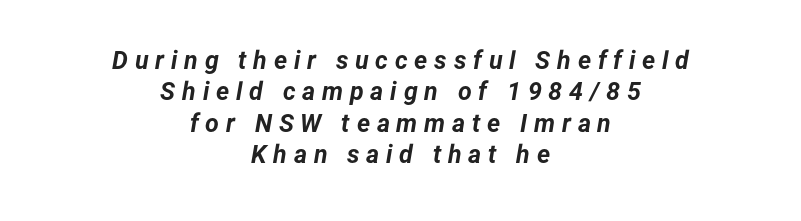
There is plenty of visible air inserted between adjacent glyphs. Descender tails drop into unmarked territory. Horizontal bands of white between lines are of average thickness. This rendering uses center alignment, leaving both contours irregular but symmetric.
